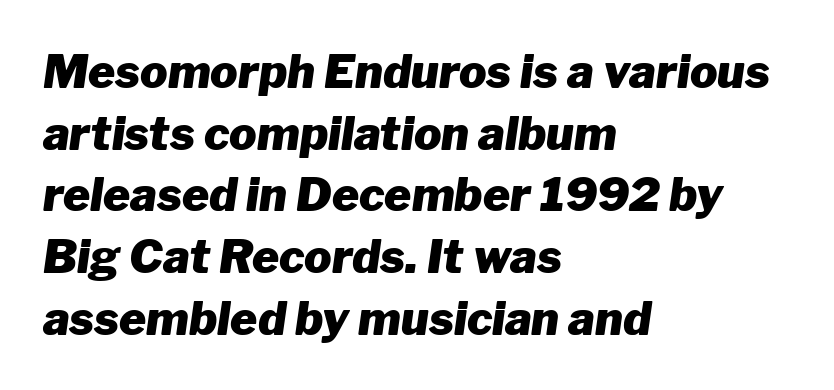
{"italic": "yes", "lean": "right", "slant_degrees": 8, "bold": "yes", "weight": "heavy", "width": "normal", "stroke_contrast": "low", "x_height": "medium", "monospaced": "no", "underline": "no", "align": "left", "line_spacing": "normal", "line_spacing_ratio": 1.34, "letter_spacing": "normal", "letter_spacing_em": 0.0, "glyph_px": 46}
